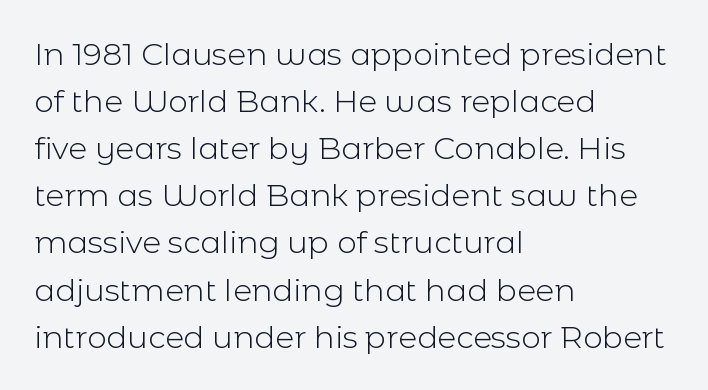
The image shows 31 px light sans-serif type, upright; set left-aligned, normal line spacing (1.52x), normal letter spacing, not underlined; a medium x-height.
